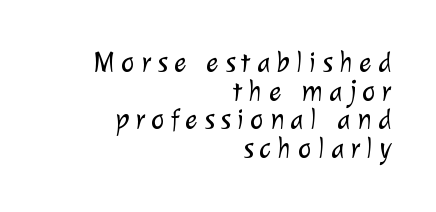
{"serif": "no", "bold": "no", "weight": "light", "width": "normal", "stroke_contrast": "low", "x_height": "medium", "monospaced": "no", "underline": "no", "align": "right", "line_spacing": "tight", "line_spacing_ratio": 0.99, "letter_spacing": "wide", "letter_spacing_em": 0.21, "glyph_px": 29}
